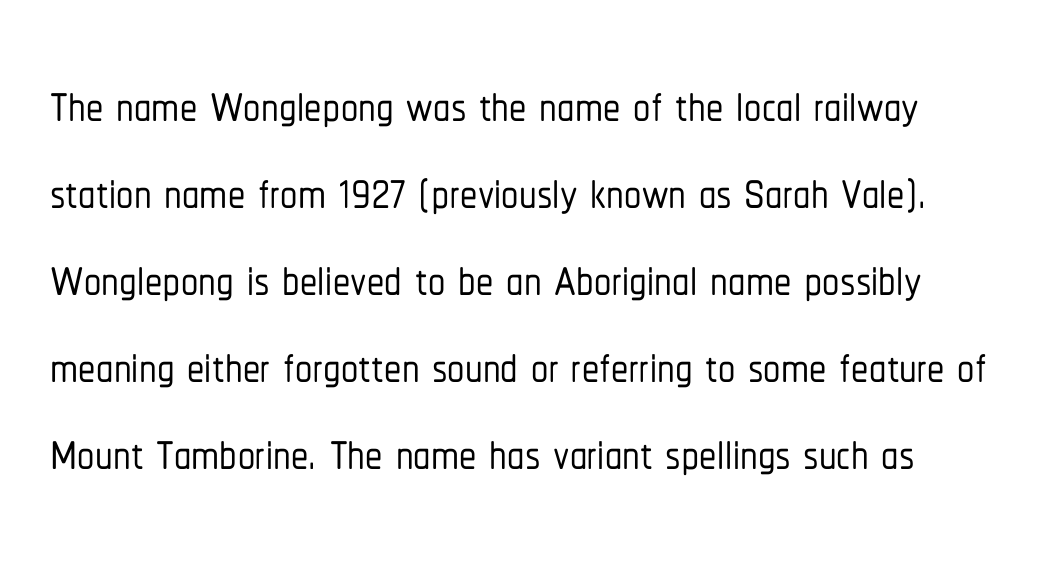
{"serif": "no", "italic": "no", "width": "condensed", "stroke_contrast": "low", "x_height": "medium", "monospaced": "no", "underline": "no", "line_spacing": "normal", "line_spacing_ratio": 1.26, "letter_spacing": "normal", "letter_spacing_em": 0.0, "glyph_px": 69}
